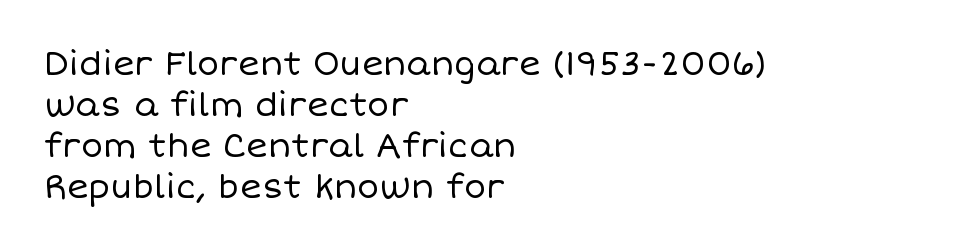
{"italic": "no", "bold": "no", "weight": "regular", "width": "normal", "stroke_contrast": "low", "x_height": "large", "monospaced": "no", "underline": "no", "align": "left", "line_spacing_ratio": 1.24, "letter_spacing": "normal", "letter_spacing_em": 0.0, "glyph_px": 33}
